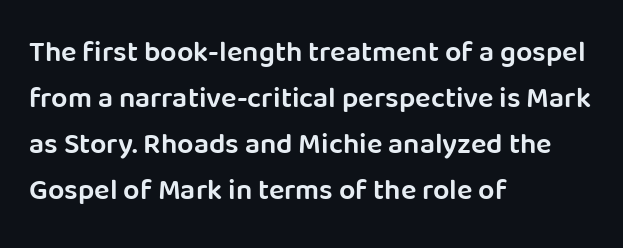
The image shows 29 px semibold sans-serif type, upright; set left-aligned, normal line spacing (1.59x), normal letter spacing, not underlined; low stroke contrast and a large x-height.
